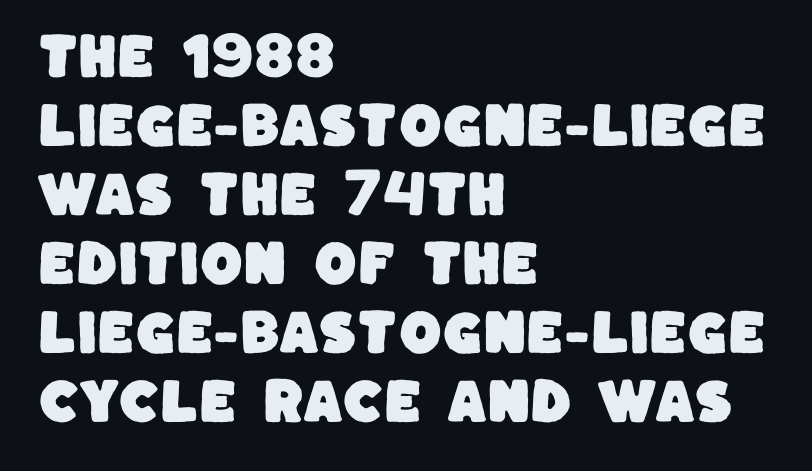
The image shows 49 px sans-serif type; set left-aligned, normal line spacing (1.41x), normal letter spacing, not underlined; low stroke contrast and a large x-height.
